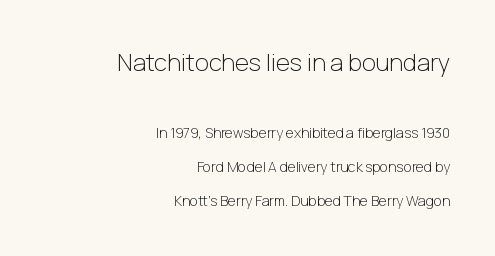
The space directly below the letters is spotless. The setting favours the right margin, as signatures and pull-quotes sometimes do. Stroke mass is kept to a normal reading level or below. The more generous point size was reserved for the upper chunk. Honestly, the letter spacing is just normal — you wouldn't notice it.
